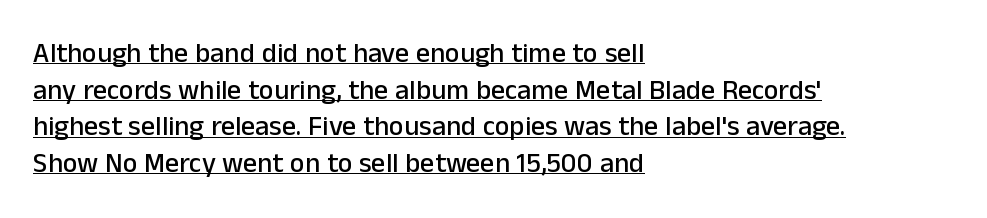
{"serif": "no", "italic": "no", "width": "normal", "stroke_contrast": "low", "x_height": "medium", "monospaced": "no", "underline": "yes", "align": "left", "line_spacing": "normal", "line_spacing_ratio": 1.31, "letter_spacing": "normal", "letter_spacing_em": 0.0, "glyph_px": 28}
